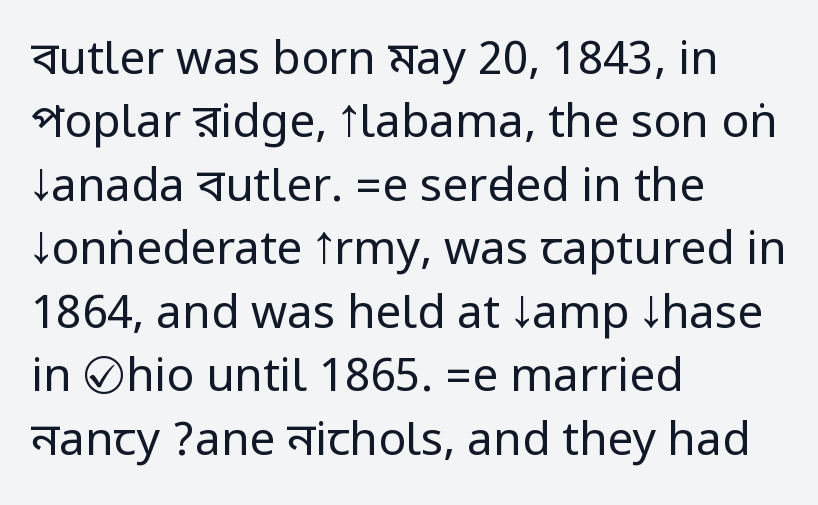
Q: Is the text bold? A: No.
Q: Is the text italic (slanted)? A: No, it is upright.
Q: Is the typeface a serif or a sans-serif typeface? A: Sans-serif.
Q: Is the text underlined? A: No.
Q: How is the paragraph aligned? A: Left-aligned.
Q: Is the spacing between letters normal or unusually wide? A: Normal.
Q: Is the spacing between lines tight, normal or loose? A: Normal.
Q: Width (condensed, normal, or wide)? A: Condensed.
Q: Stroke contrast? A: Low.
